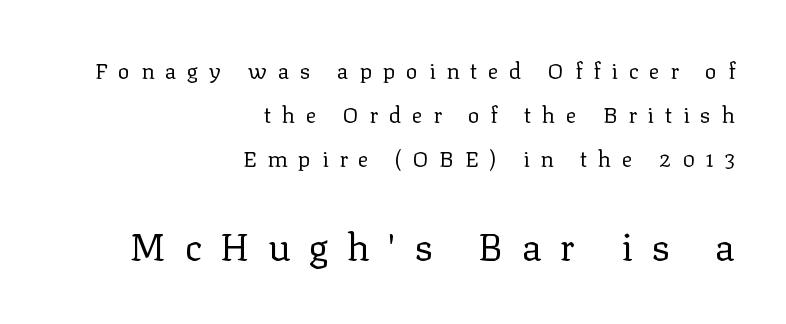
A typesetter would label this face a serif. You get the small type first, then a jump to larger type. Summary of vertical rhythm: relaxed, with wide interline spacing. Varying glyph widths throughout — classic text-font behaviour. Plain, unruled lines of type. The strokes carry an ordinary text weight at most.
